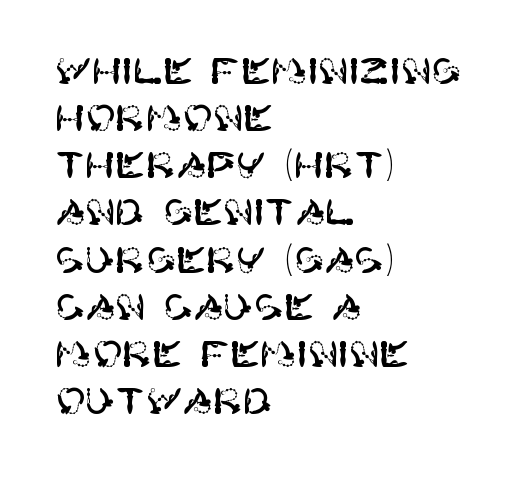
Q: Is the text italic (slanted)? A: No, it is upright.
Q: Is the typeface a serif or a sans-serif typeface? A: Sans-serif.
Q: Is the text underlined? A: No.
Q: How is the paragraph aligned? A: Left-aligned.
Q: Is the spacing between letters normal or unusually wide? A: Normal.
Q: Is the spacing between lines tight, normal or loose? A: Normal.
Q: Width (condensed, normal, or wide)? A: Normal.
Q: Stroke contrast? A: High.
Q: x-height? A: Large.
